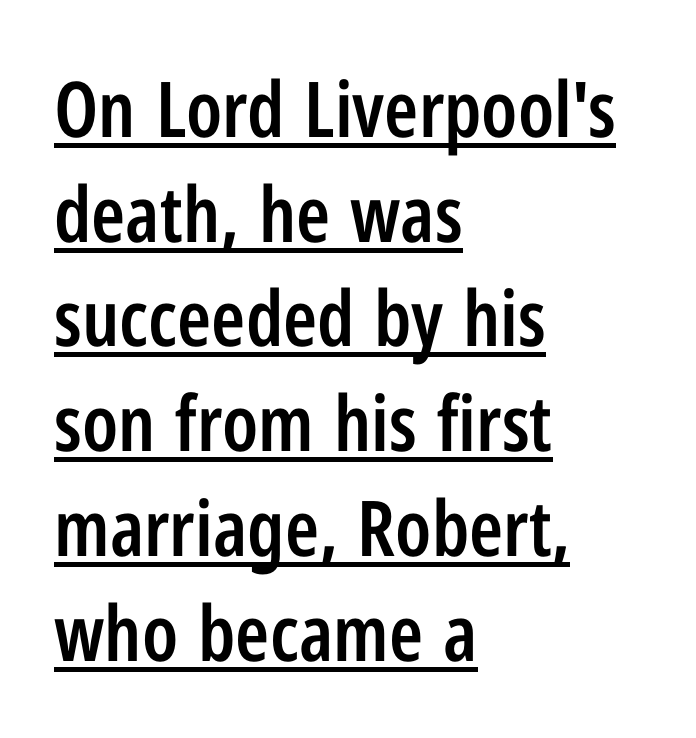
The image shows 77 px semibold, condensed sans-serif type, upright; set left-aligned, normal line spacing (1.36x), normal letter spacing, underlined; low stroke contrast and a medium x-height.
